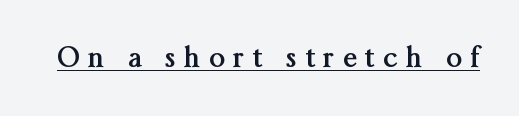
{"serif": "yes", "italic": "no", "bold": "yes", "weight": "semibold", "width": "normal", "stroke_contrast": "medium", "x_height": "medium", "monospaced": "no", "underline": "yes", "letter_spacing": "wide", "letter_spacing_em": 0.3, "glyph_px": 28}
